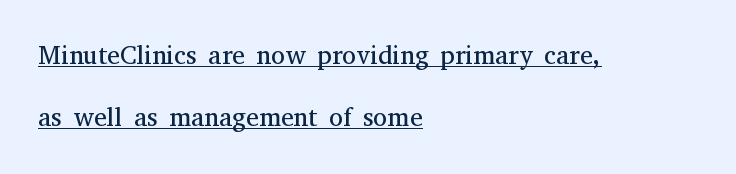
The image shows 26 px text type, upright; set left-aligned, loose line spacing (2.39x), normal letter spacing, underlined.
